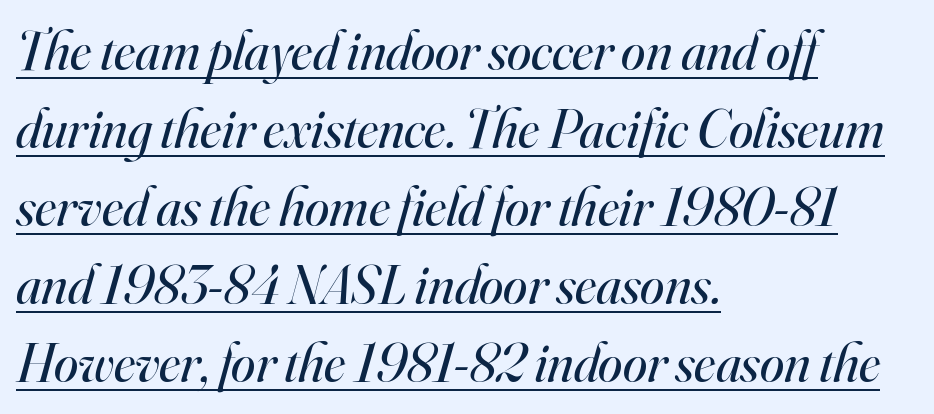
Q: Is the text bold? A: No.
Q: Is the text italic (slanted)? A: Yes, it leans right by about 16 degrees.
Q: Is the typeface a serif or a sans-serif typeface? A: Serif.
Q: Is the text underlined? A: Yes.
Q: How is the paragraph aligned? A: Left-aligned.
Q: Is the spacing between letters normal or unusually wide? A: Normal.
Q: Is the spacing between lines tight, normal or loose? A: Normal.
Q: Width (condensed, normal, or wide)? A: Normal.
Q: Stroke contrast? A: High.
Q: x-height? A: Small.
Q: Monospaced? A: No.
